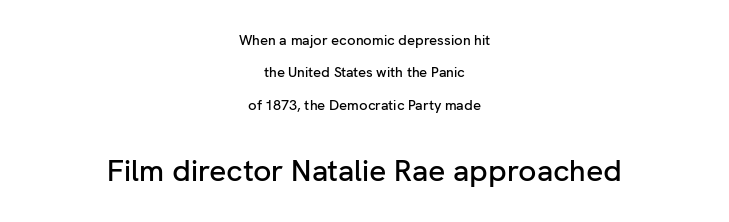
Q: Is the text italic (slanted)? A: No, it is upright.
Q: Is the typeface a serif or a sans-serif typeface? A: Sans-serif.
Q: Is the text underlined? A: No.
Q: How is the paragraph aligned? A: Centered.
Q: Is the spacing between letters normal or unusually wide? A: Normal.
Q: Is the spacing between lines tight, normal or loose? A: Loose.
Q: Which block of text is set in a larger size, the first (top) or the second (bottom)? A: The second (bottom) one.
Q: Width (condensed, normal, or wide)? A: Normal.
Q: Stroke contrast? A: Low.
Q: x-height? A: Medium.
Q: Monospaced? A: No.
